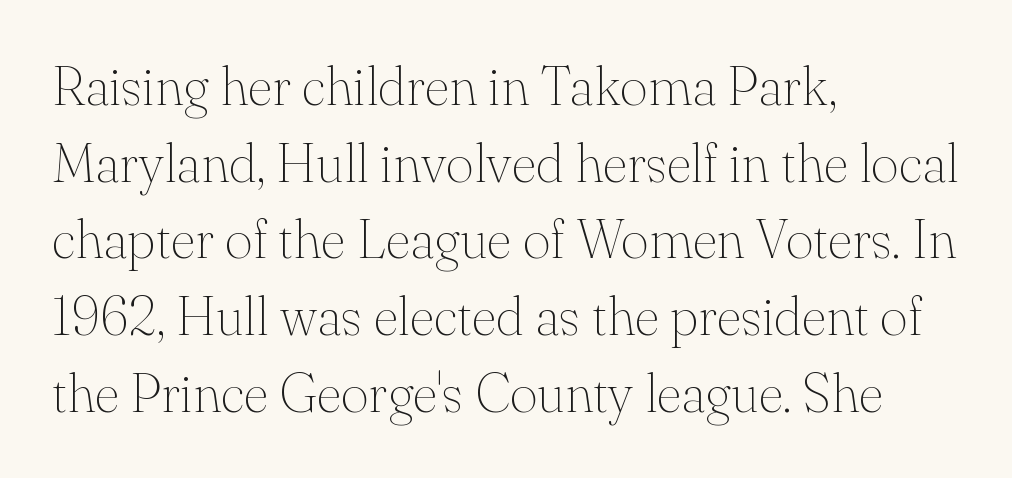
The image shows 54 px thin serif type, upright; set left-aligned, normal line spacing (1.42x), normal letter spacing, not underlined; medium stroke contrast and a small x-height.
